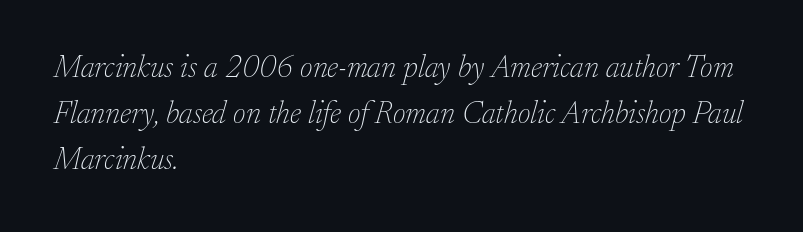
Q: Is the text bold? A: No.
Q: Is the text italic (slanted)? A: Yes, it leans right by about 17 degrees.
Q: Is the typeface a serif or a sans-serif typeface? A: Serif.
Q: Is the text underlined? A: No.
Q: How is the paragraph aligned? A: Left-aligned.
Q: Is the spacing between letters normal or unusually wide? A: Normal.
Q: Is the spacing between lines tight, normal or loose? A: Normal.
Q: Width (condensed, normal, or wide)? A: Normal.
Q: Stroke contrast? A: Low.
Q: x-height? A: Small.
Q: Monospaced? A: No.
